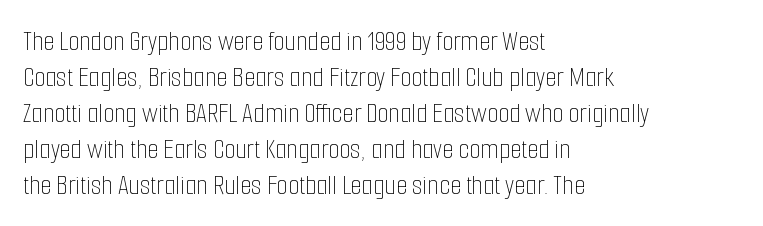
The image shows 29 px thin, condensed type, upright; set left-aligned, line spacing 1.24x, normal letter spacing, not underlined; low stroke contrast and a medium x-height.
